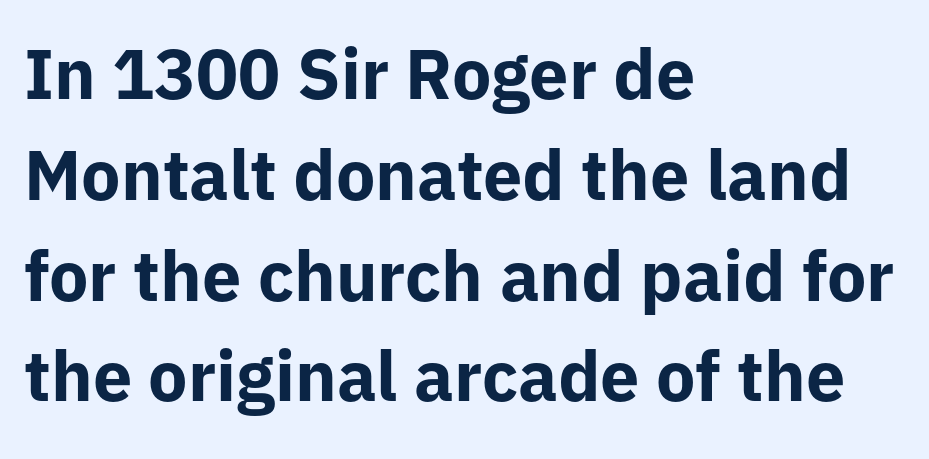
Has an underline been added? It has not. It's the straight-up-and-down kind of type. Thick stems and heavy bowls — unmistakably bold. Looks like regular typesetting: each glyph gets only the width it needs. In terms of letterspacing, this is plain default setting.
